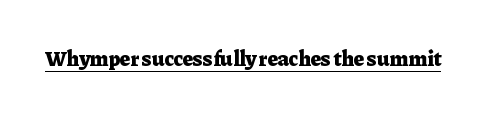
Emphasis is given by a line drawn under the lettering. Weight: bold. Honestly, the letter spacing is just normal — you wouldn't notice it. Is there any slant? The stems are plumb.
